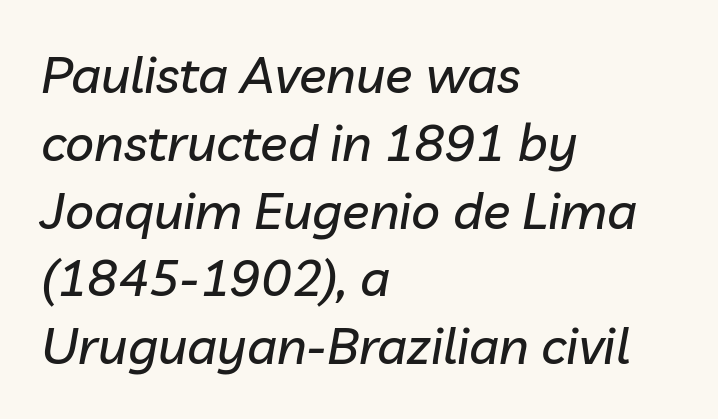
Q: Is the text italic (slanted)? A: Yes, it leans right by about 10 degrees.
Q: Is the text underlined? A: No.
Q: How is the paragraph aligned? A: Left-aligned.
Q: Is the spacing between letters normal or unusually wide? A: Normal.
Q: Is the spacing between lines tight, normal or loose? A: Normal.
Q: Width (condensed, normal, or wide)? A: Normal.
Q: Stroke contrast? A: Low.
Q: x-height? A: Medium.
Q: Monospaced? A: No.
